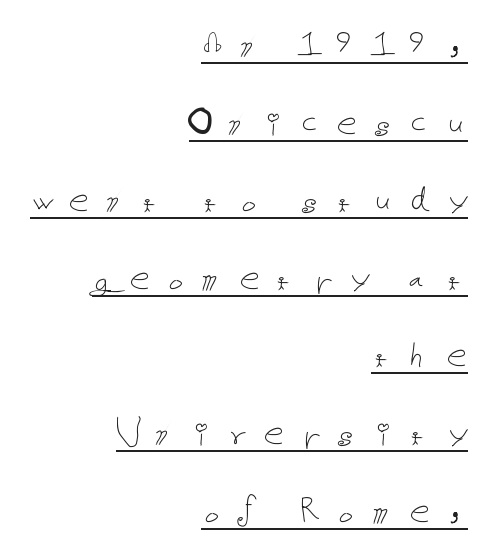
Q: Is the text bold? A: No.
Q: Is the text italic (slanted)? A: No, it is upright.
Q: Is the text underlined? A: Yes.
Q: How is the paragraph aligned? A: Right-aligned.
Q: Is the spacing between letters normal or unusually wide? A: Unusually wide.
Q: Is the spacing between lines tight, normal or loose? A: Loose.
Q: Width (condensed, normal, or wide)? A: Normal.
Q: Stroke contrast? A: Low.
Q: x-height? A: Medium.
